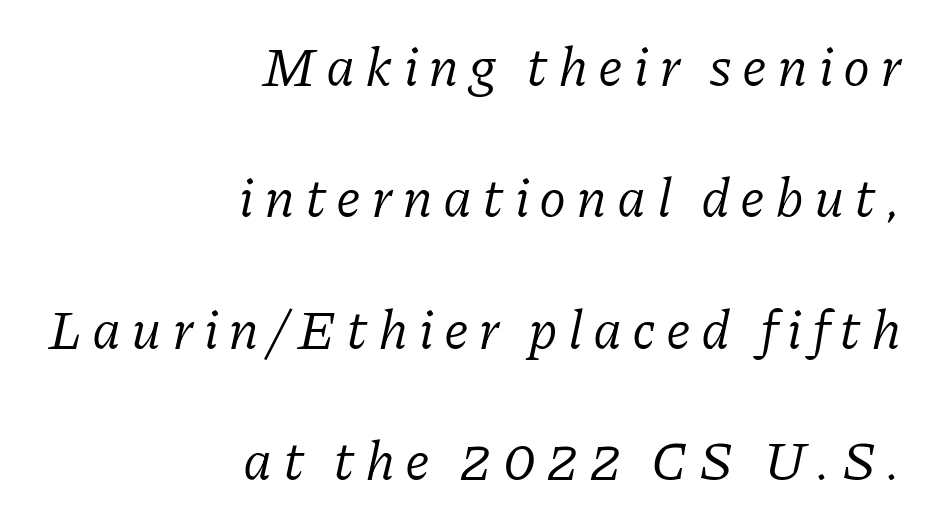
Q: Is the text bold? A: No.
Q: Is the text italic (slanted)? A: Yes, it leans right by about 11 degrees.
Q: Is the typeface a serif or a sans-serif typeface? A: Serif.
Q: Is the text underlined? A: No.
Q: How is the paragraph aligned? A: Right-aligned.
Q: Is the spacing between lines tight, normal or loose? A: Loose.
Q: Width (condensed, normal, or wide)? A: Normal.
Q: Stroke contrast? A: Low.
Q: x-height? A: Medium.
Q: Monospaced? A: No.
